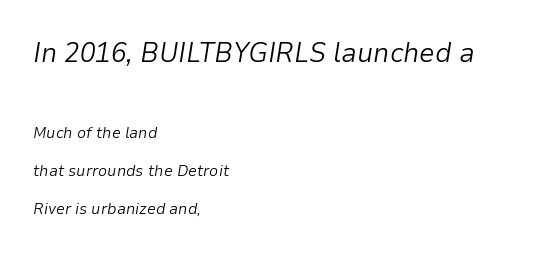
Q: Is the text bold? A: No.
Q: Is the text italic (slanted)? A: Yes, it leans right by about 9 degrees.
Q: Is the text underlined? A: No.
Q: How is the paragraph aligned? A: Left-aligned.
Q: Is the spacing between letters normal or unusually wide? A: Normal.
Q: Is the spacing between lines tight, normal or loose? A: Loose.
Q: Which block of text is set in a larger size, the first (top) or the second (bottom)? A: The first (top) one.
Q: Width (condensed, normal, or wide)? A: Normal.
Q: Stroke contrast? A: Low.
Q: x-height? A: Medium.
Q: Monospaced? A: No.
